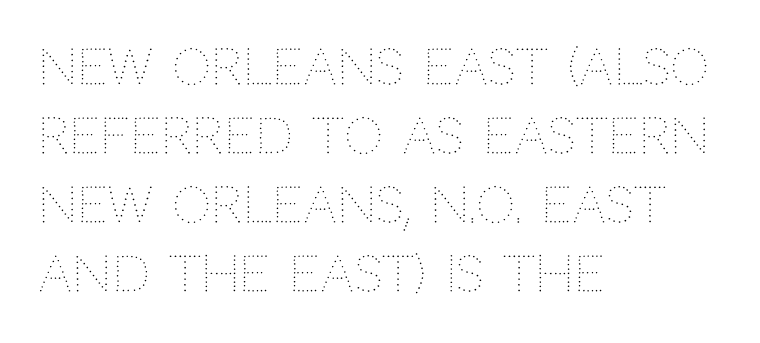
{"italic": "no", "bold": "no", "weight": "thin", "width": "normal", "stroke_contrast": "medium", "x_height": "large", "monospaced": "no", "underline": "no", "align": "left", "line_spacing": "normal", "line_spacing_ratio": 1.41, "letter_spacing": "normal", "letter_spacing_em": 0.0, "glyph_px": 49}
